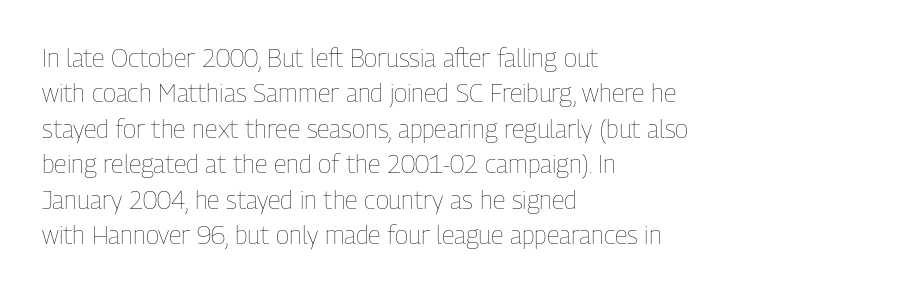
{"italic": "no", "bold": "no", "underline": "no", "align": "left", "line_spacing": "normal", "line_spacing_ratio": 1.42, "letter_spacing": "normal", "letter_spacing_em": 0.0, "glyph_px": 25}
